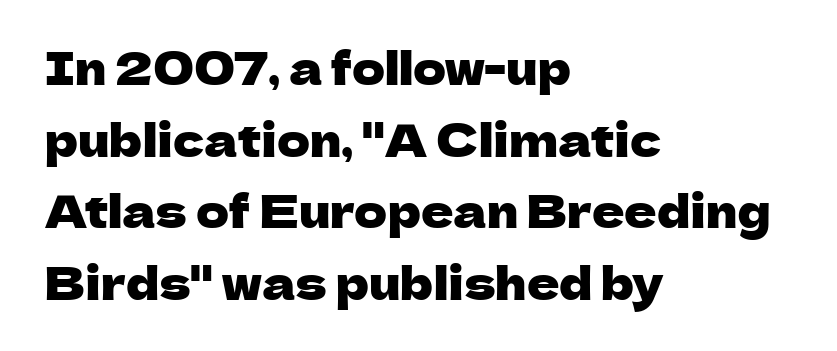
Q: Is the text italic (slanted)? A: No, it is upright.
Q: Is the typeface a serif or a sans-serif typeface? A: Sans-serif.
Q: Is the text underlined? A: No.
Q: How is the paragraph aligned? A: Left-aligned.
Q: Is the spacing between letters normal or unusually wide? A: Normal.
Q: Is the spacing between lines tight, normal or loose? A: Normal.
Q: Width (condensed, normal, or wide)? A: Normal.
Q: Stroke contrast? A: Low.
Q: x-height? A: Medium.
Q: Monospaced? A: No.
